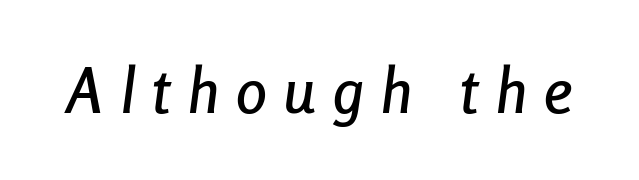
The image shows 62 px condensed type, italic (leaning right); set unusually wide letter spacing (+0.28 em), not underlined; low stroke contrast and a medium x-height.
